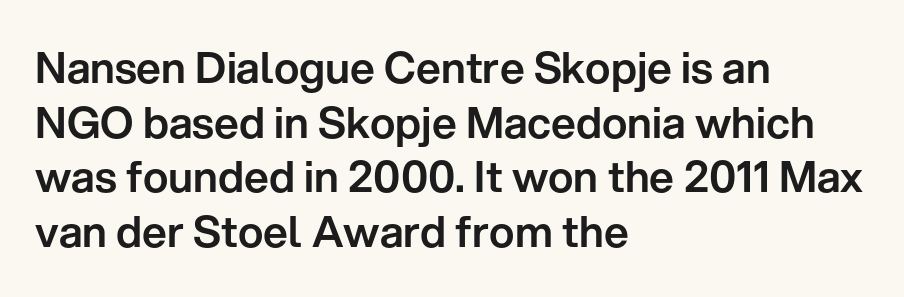
The passage shown is typed in a proportional face where columns would drift. This is roman type, the default non-slanted kind. Nothing unusual about the tracking: characters are spaced as the font intends. Regarding serifs, this sample does without them. Words float on clear page, feet unadorned. The lines in this sample share a left origin and differ only in where they stop.
